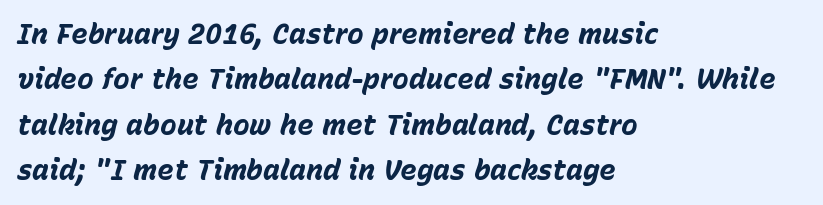
Q: Is the text bold? A: Yes.
Q: Is the text italic (slanted)? A: Yes, it leans right by about 15 degrees.
Q: Is the text underlined? A: No.
Q: How is the paragraph aligned? A: Left-aligned.
Q: Is the spacing between letters normal or unusually wide? A: Normal.
Q: Is the spacing between lines tight, normal or loose? A: Normal.
Q: Width (condensed, normal, or wide)? A: Normal.
Q: Stroke contrast? A: Low.
Q: x-height? A: Medium.
Q: Monospaced? A: No.
